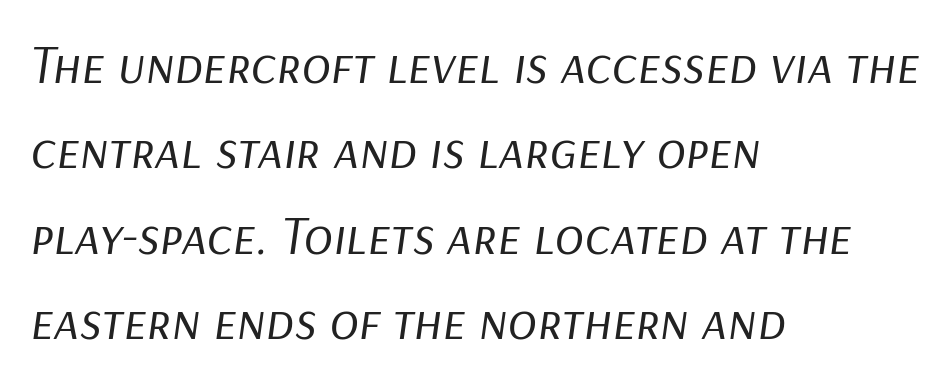
The image shows 54 px regular-weight type, italic (leaning right); set left-aligned, normal line spacing (1.58x), normal letter spacing, not underlined; low stroke contrast and a medium x-height.
